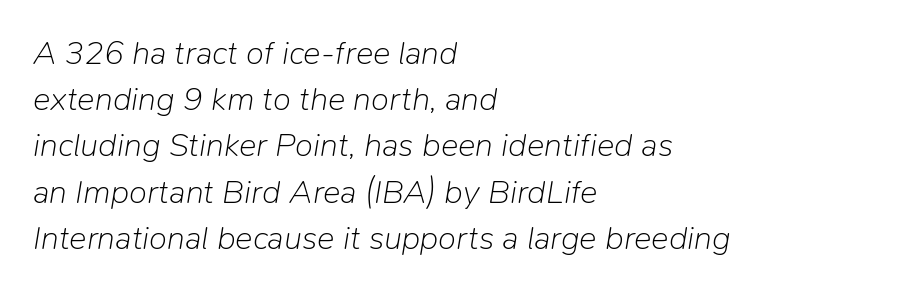
{"italic": "yes", "lean": "right", "slant_degrees": 9, "bold": "no", "weight": "light", "width": "normal", "stroke_contrast": "low", "x_height": "medium", "monospaced": "no", "underline": "no", "align": "left", "line_spacing": "normal", "line_spacing_ratio": 1.4, "letter_spacing": "normal", "letter_spacing_em": 0.0, "glyph_px": 33}
